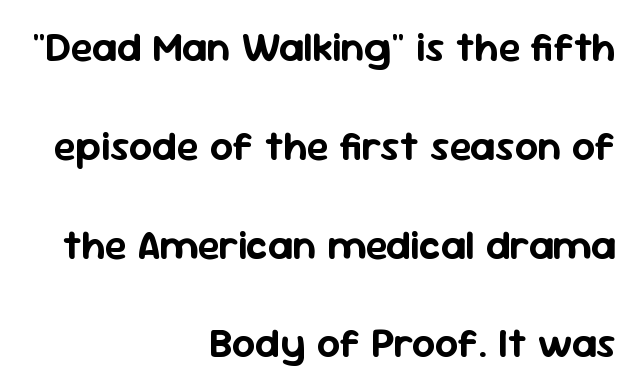
The line-height multiplier appears high, well above default. The paragraph shown leans on its right margin. These lines are rendered in a variable-pitch font. Underlining? Definitely not there. Examine the stroke ends and you'll find no serifs.
